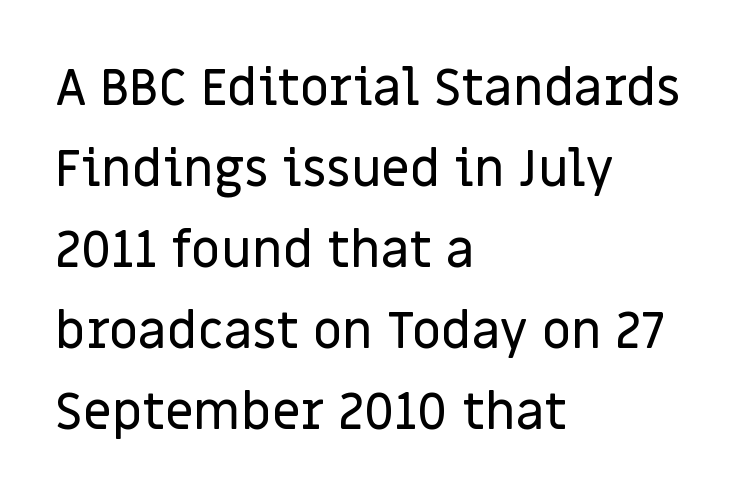
{"serif": "no", "italic": "no", "width": "normal", "stroke_contrast": "low", "x_height": "large", "monospaced": "no", "underline": "no", "align": "left", "line_spacing": "normal", "line_spacing_ratio": 1.59, "letter_spacing": "normal", "letter_spacing_em": 0.0, "glyph_px": 51}
